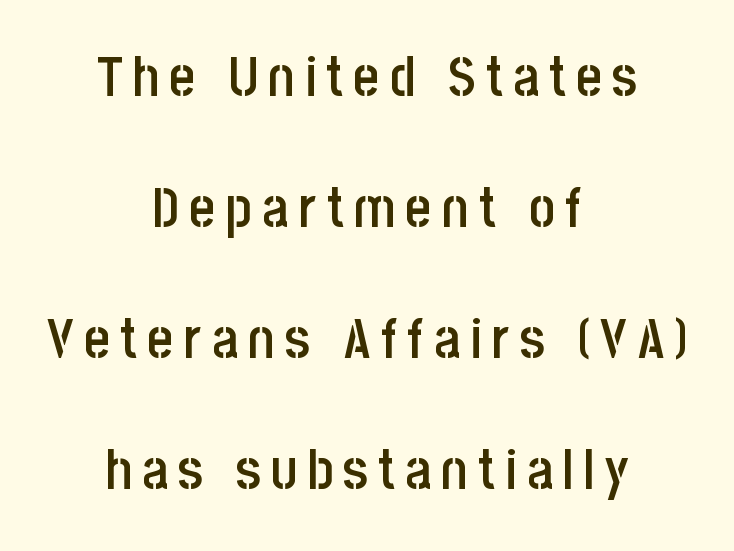
The image shows 56 px semibold, condensed sans-serif type, upright; set centered, loose line spacing (2.34x), not underlined; low stroke contrast and a large x-height.
